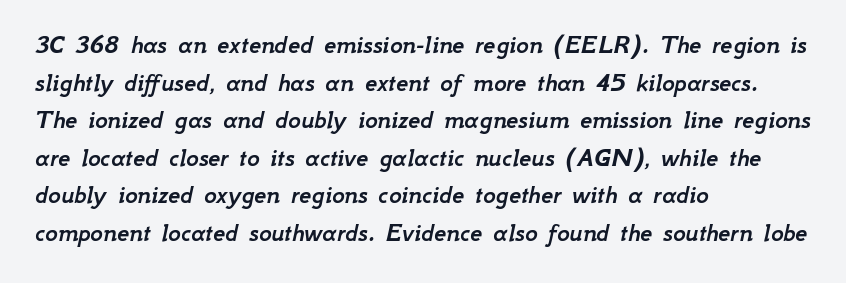
{"italic": "yes", "lean": "right", "slant_degrees": 12, "underline": "no", "align": "left", "line_spacing": "normal", "line_spacing_ratio": 1.39, "letter_spacing": "normal", "letter_spacing_em": 0.0, "glyph_px": 27}
